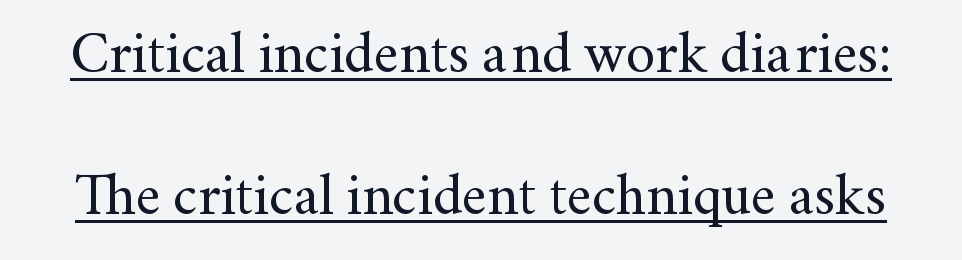
{"serif": "yes", "italic": "no", "bold": "no", "weight": "regular", "width": "normal", "stroke_contrast": "medium", "x_height": "small", "monospaced": "no", "underline": "yes", "line_spacing": "loose", "line_spacing_ratio": 2.45, "letter_spacing": "normal", "letter_spacing_em": 0.0, "glyph_px": 58}
